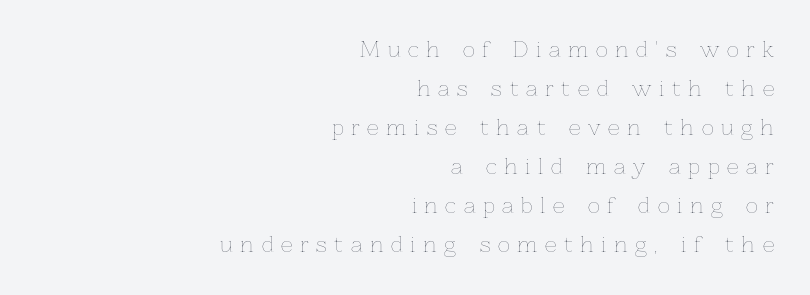
Short note: letters widely spaced. Is this a heavy cut? Hardly; it is regular or lighter. Bare-footed words on every line. Ordinary non-slanted type is in use. Leftover space on each line is placed entirely before the opening word.
